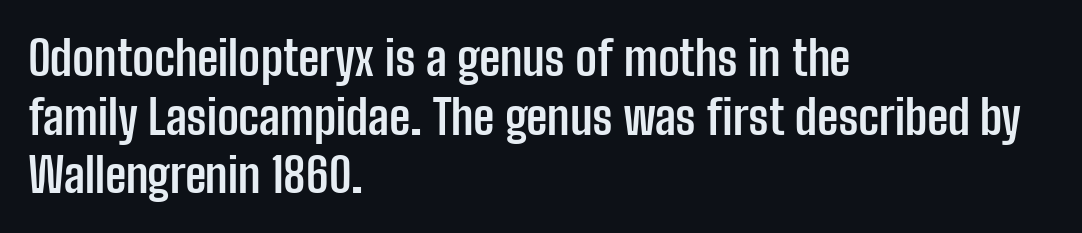
Q: Is the text bold? A: Yes.
Q: Is the text italic (slanted)? A: No, it is upright.
Q: Is the typeface a serif or a sans-serif typeface? A: Sans-serif.
Q: Is the text underlined? A: No.
Q: How is the paragraph aligned? A: Left-aligned.
Q: Is the spacing between letters normal or unusually wide? A: Normal.
Q: Width (condensed, normal, or wide)? A: Condensed.
Q: Stroke contrast? A: Low.
Q: x-height? A: Medium.
Q: Monospaced? A: No.
